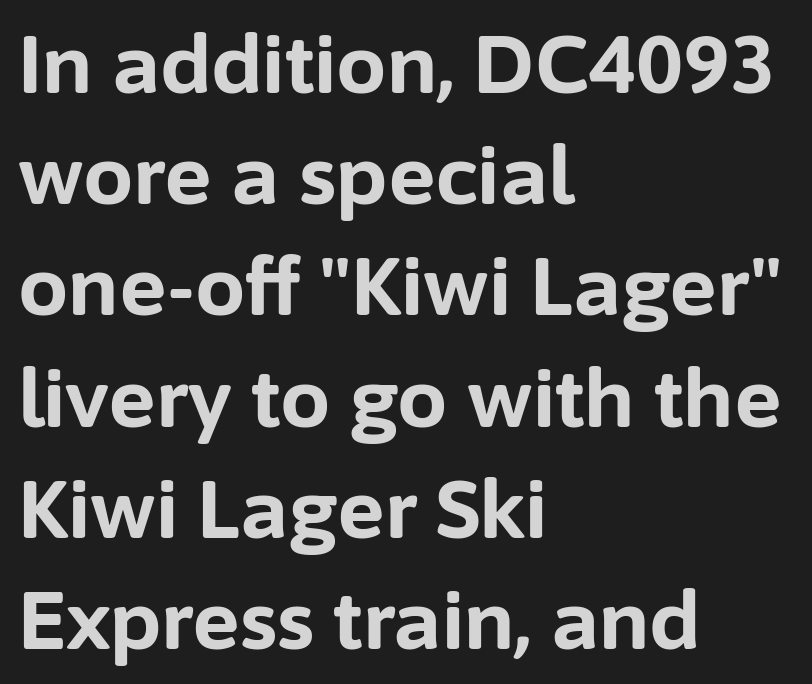
Q: Is the text bold? A: Yes.
Q: Is the text italic (slanted)? A: No, it is upright.
Q: Is the typeface a serif or a sans-serif typeface? A: Sans-serif.
Q: Is the text underlined? A: No.
Q: How is the paragraph aligned? A: Left-aligned.
Q: Is the spacing between letters normal or unusually wide? A: Normal.
Q: Is the spacing between lines tight, normal or loose? A: Normal.
Q: Width (condensed, normal, or wide)? A: Normal.
Q: Stroke contrast? A: Low.
Q: x-height? A: Medium.
Q: Monospaced? A: No.
